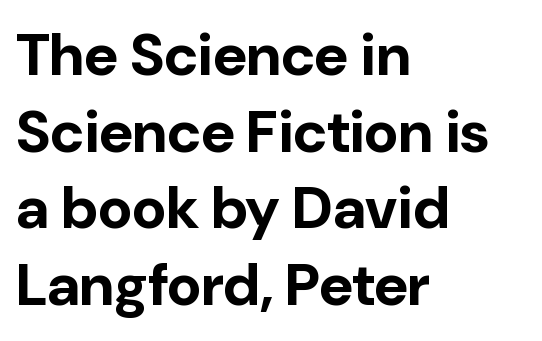
No italicization has been applied; the sample stays upright. Students, observe: this is what conventionally led text looks like. Horizontally, the lines are justified to the leading edge only. You can tell from the bare stems that sans-serif type was used. Think of a printed novel: that variable character pitch is what you see here. The zone under the glyphs is completely vacant.
